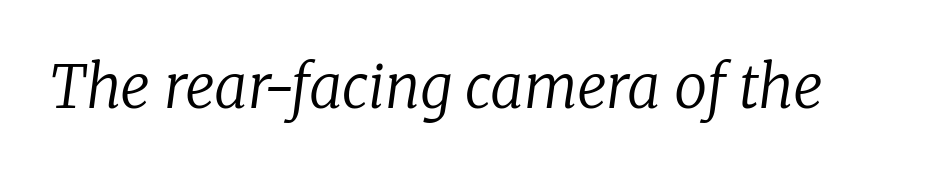
A quiet, ordinary-to-light weight characterises the typeface. Italic: yes, the glyphs are oblique. Spacing between characters is what you'd get straight out of the box. Classification — serif.
